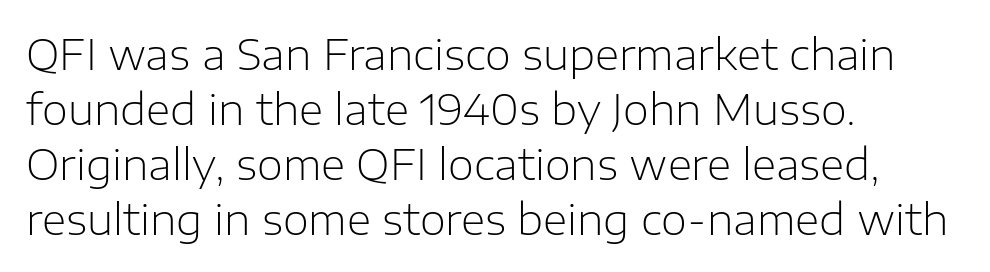
Q: Is the text bold? A: No.
Q: Is the text italic (slanted)? A: No, it is upright.
Q: Is the typeface a serif or a sans-serif typeface? A: Sans-serif.
Q: Is the text underlined? A: No.
Q: How is the paragraph aligned? A: Left-aligned.
Q: Is the spacing between letters normal or unusually wide? A: Normal.
Q: Is the spacing between lines tight, normal or loose? A: Normal.
Q: Width (condensed, normal, or wide)? A: Normal.
Q: Stroke contrast? A: Low.
Q: x-height? A: Medium.
Q: Monospaced? A: No.
